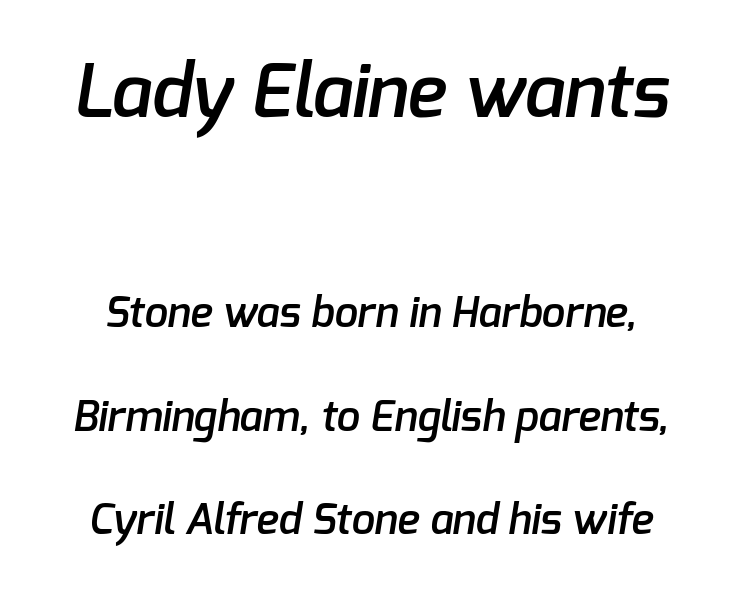
{"serif": "no", "bold": "semi", "weight": "semibold", "width": "normal", "stroke_contrast": "low", "x_height": "medium", "monospaced": "no", "underline": "no", "line_spacing": "loose", "line_spacing_ratio": 2.47, "letter_spacing": "normal", "letter_spacing_em": 0.0, "larger_block": "first", "size_ratio": 1.76, "glyph_px": 74}
